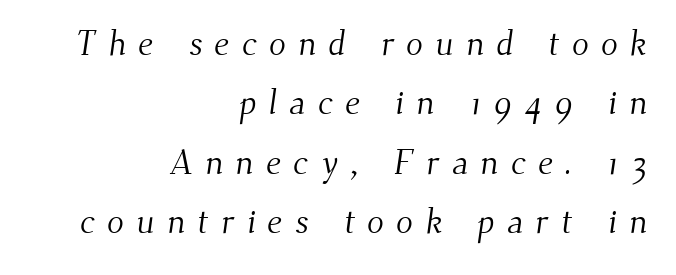
{"serif": "yes", "bold": "no", "weight": "light", "width": "normal", "stroke_contrast": "medium", "x_height": "small", "monospaced": "no", "underline": "no", "align": "right", "line_spacing": "normal", "line_spacing_ratio": 1.7, "letter_spacing": "wide", "letter_spacing_em": 0.35, "glyph_px": 35}
